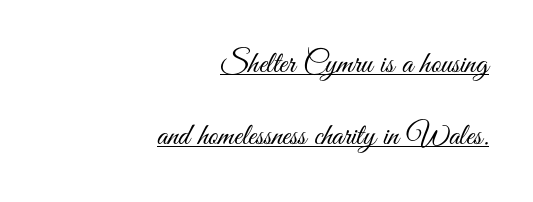
{"serif": "no", "bold": "no", "weight": "light", "width": "condensed", "stroke_contrast": "medium", "x_height": "small", "monospaced": "no", "underline": "yes", "align": "right", "line_spacing": "loose", "line_spacing_ratio": 2.32, "letter_spacing": "normal", "letter_spacing_em": 0.0, "glyph_px": 31}
